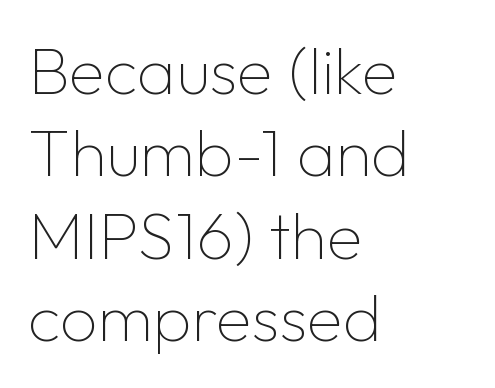
The image shows 66 px thin sans-serif type, upright; set left-aligned, normal line spacing (1.25x), normal letter spacing, not underlined; low stroke contrast and a medium x-height.
